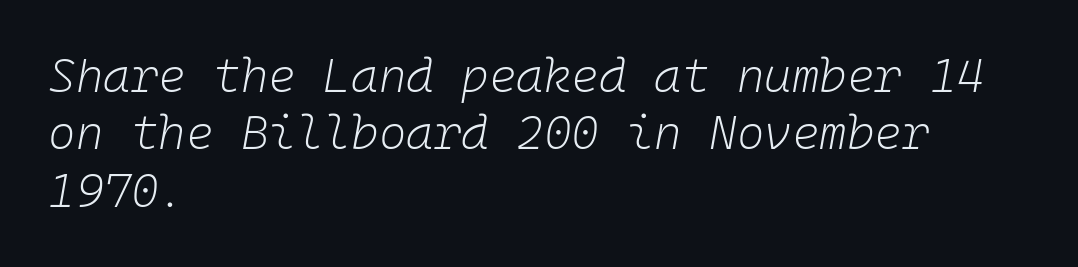
These lines are rendered in a fixed-pitch font. Rendered with sloped, italic letterforms. Vertical stems look standard width or narrower in stroke. This sample is left-justified, so line endings fall wherever the words run out.
